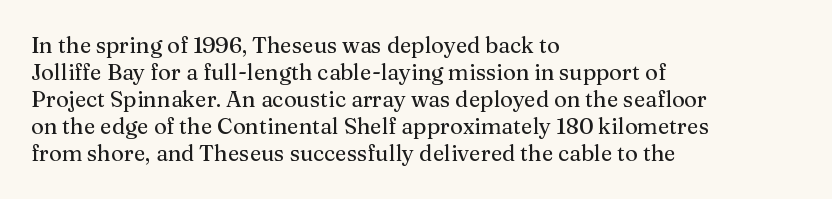
Q: Is the text italic (slanted)? A: No, it is upright.
Q: Is the text underlined? A: No.
Q: How is the paragraph aligned? A: Left-aligned.
Q: Is the spacing between letters normal or unusually wide? A: Normal.
